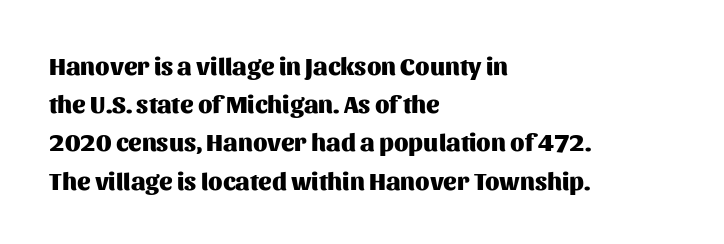
The image shows 25 px bold type, upright; set left-aligned, normal line spacing (1.53x), normal letter spacing, not underlined.
